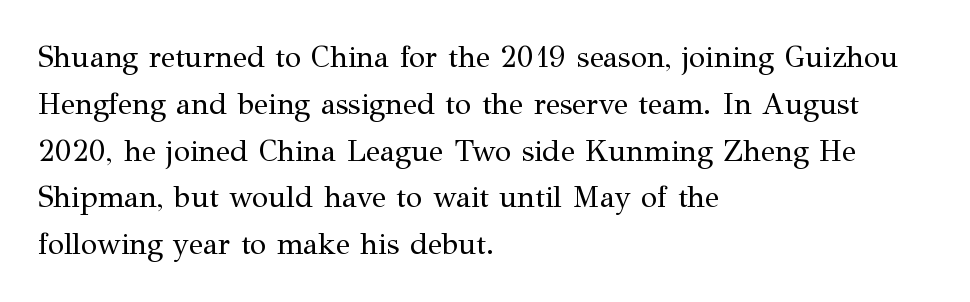
The typeface chosen for these lines features serifs. Vertically, the passage feels balanced, rows spaced as you'd expect. Designer's note — italics off, roman on. Alignment: flush left. A bare baseline throughout the passage. The weight would be labelled regular, book, light, or lighter still.
